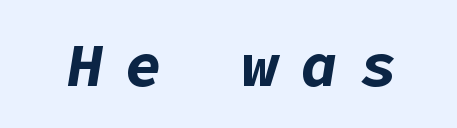
The image shows 61 px bold type, italic (leaning right); set unusually wide letter spacing (+0.36 em), not underlined; low stroke contrast and a medium x-height.
